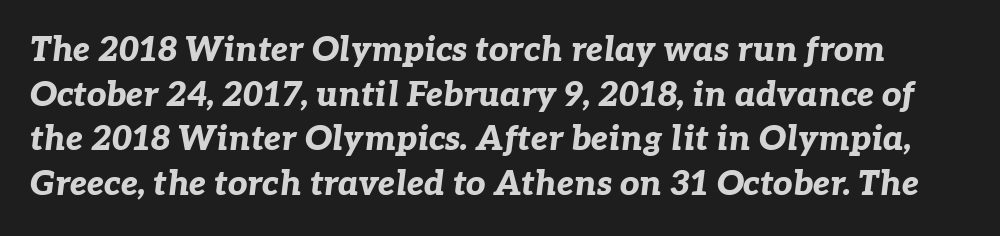
The image shows 34 px bold type, italic (leaning right); set normal line spacing (1.31x), normal letter spacing, not underlined; low stroke contrast and a medium x-height.
